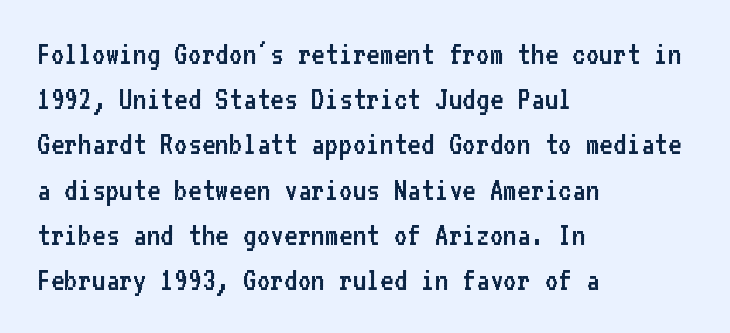
Q: Is the text bold? A: No.
Q: Is the text italic (slanted)? A: No, it is upright.
Q: Is the typeface a serif or a sans-serif typeface? A: Sans-serif.
Q: Is the text underlined? A: No.
Q: How is the paragraph aligned? A: Left-aligned.
Q: Is the spacing between letters normal or unusually wide? A: Normal.
Q: Is the spacing between lines tight, normal or loose? A: Normal.
Q: Width (condensed, normal, or wide)? A: Normal.
Q: Stroke contrast? A: Low.
Q: x-height? A: Medium.
Q: Monospaced? A: Yes.
